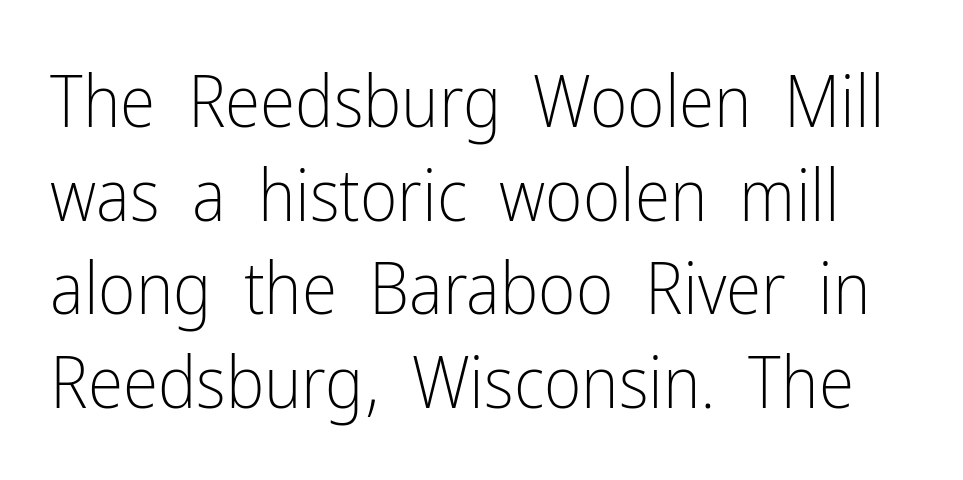
The image shows 72 px light, condensed sans-serif type, upright; set normal line spacing (1.3x), normal letter spacing, not underlined; low stroke contrast and a medium x-height.
